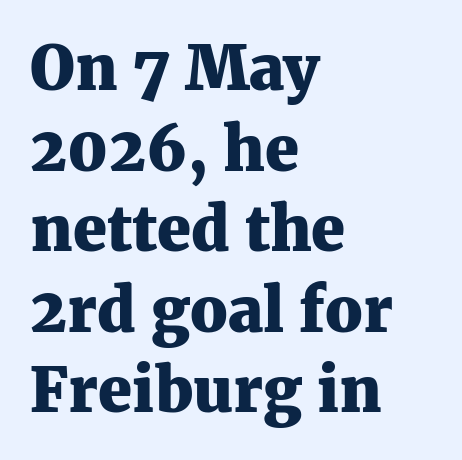
The image shows 61 px heavy serif type, upright; set left-aligned, normal line spacing (1.32x), normal letter spacing, not underlined; medium stroke contrast and a medium x-height.
